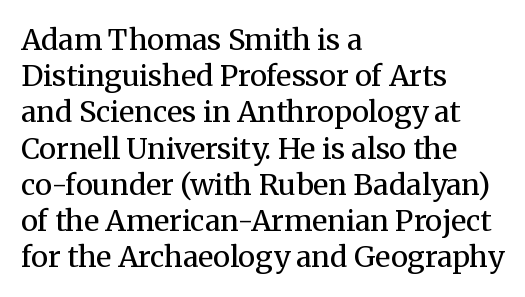
Q: Is the text bold? A: No.
Q: Is the text italic (slanted)? A: No, it is upright.
Q: Is the typeface a serif or a sans-serif typeface? A: Serif.
Q: Is the text underlined? A: No.
Q: How is the paragraph aligned? A: Left-aligned.
Q: Is the spacing between letters normal or unusually wide? A: Normal.
Q: Is the spacing between lines tight, normal or loose? A: Normal.
Q: Width (condensed, normal, or wide)? A: Normal.
Q: Stroke contrast? A: Medium.
Q: x-height? A: Medium.
Q: Monospaced? A: No.
